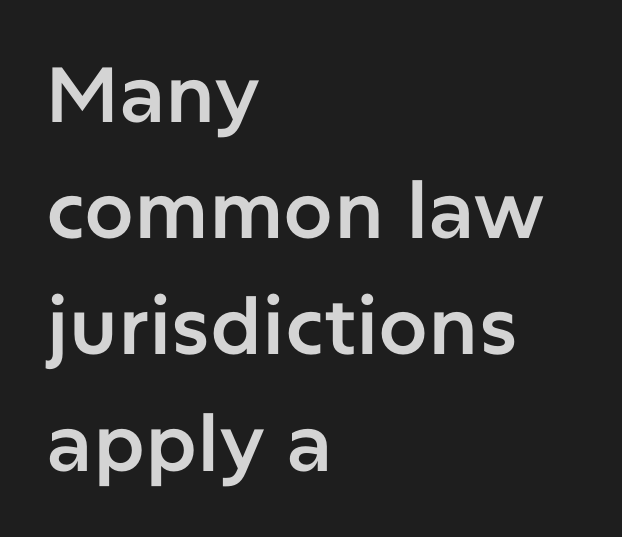
Each letter keeps its own natural width here, so spacing adapts to shape. It's the straight-up-and-down kind of type. No extra tracking has been applied to these lines. Visually the block forms a straight wall on the left and a jagged coastline on the right.
